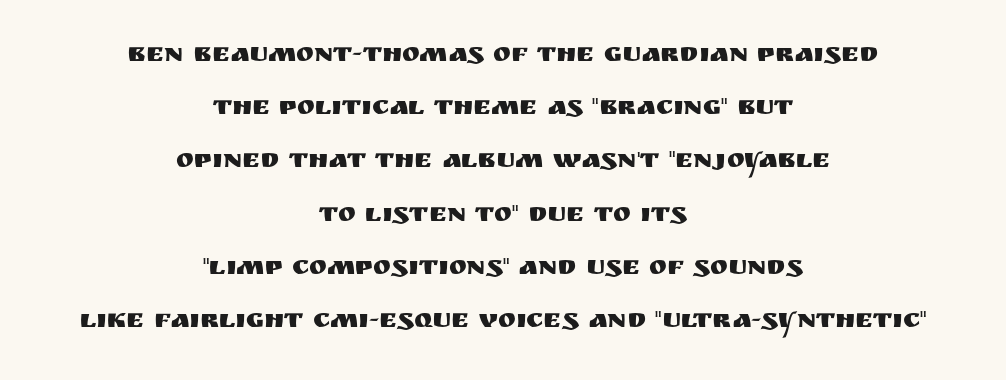
Q: Is the text italic (slanted)? A: No, it is upright.
Q: Is the text underlined? A: No.
Q: How is the paragraph aligned? A: Centered.
Q: Is the spacing between letters normal or unusually wide? A: Normal.
Q: Is the spacing between lines tight, normal or loose? A: Loose.
